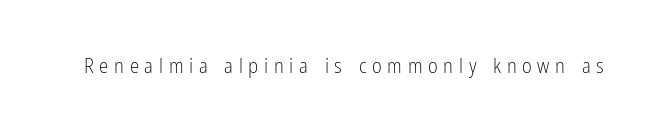
Stroke thickness stays within the range of a standard reading face or lighter. What stands out about the letter spacing? Its width — letters are far apart. A bare baseline throughout the passage. Every character sits straight up, as roman type does.
